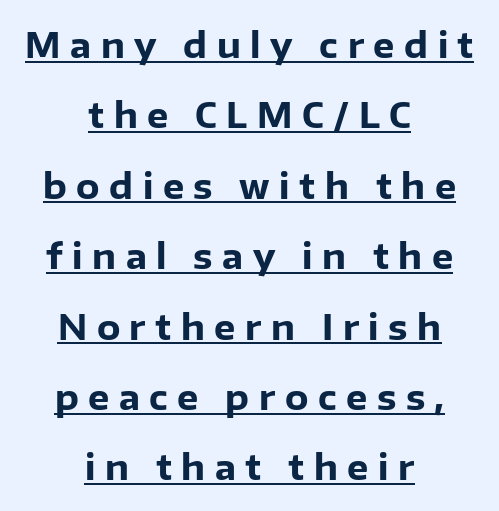
Q: Is the text bold? A: Yes.
Q: Is the text italic (slanted)? A: No, it is upright.
Q: Is the typeface a serif or a sans-serif typeface? A: Sans-serif.
Q: Is the text underlined? A: Yes.
Q: How is the paragraph aligned? A: Centered.
Q: Is the spacing between letters normal or unusually wide? A: Unusually wide.
Q: Is the spacing between lines tight, normal or loose? A: Loose.
Q: Width (condensed, normal, or wide)? A: Normal.
Q: Stroke contrast? A: Low.
Q: x-height? A: Medium.
Q: Monospaced? A: No.
